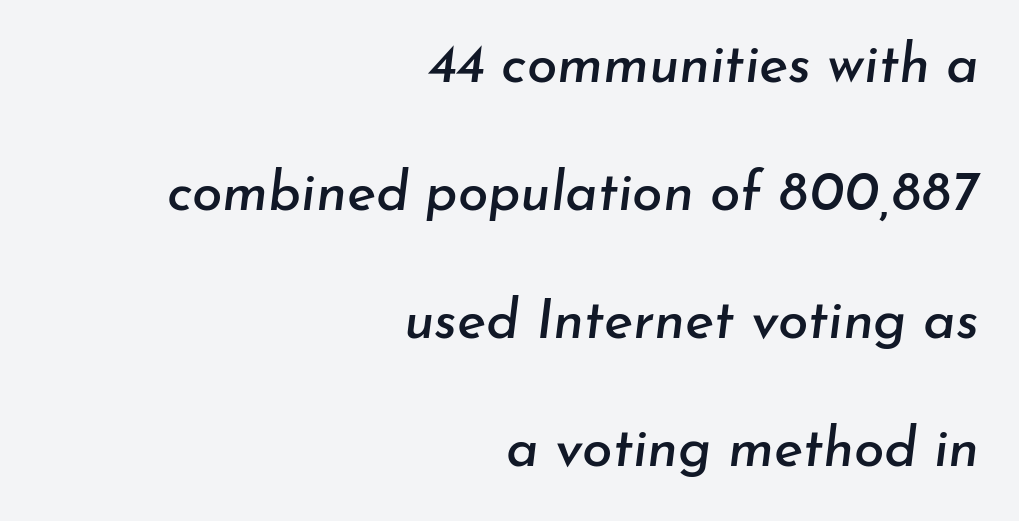
Character widths vary here, with narrow letters taking less room than wide ones. Decoration check: the copy has no underline. The line texture is even and compact thanks to regular tracking. Leftover space on each line is placed entirely before the opening word.
